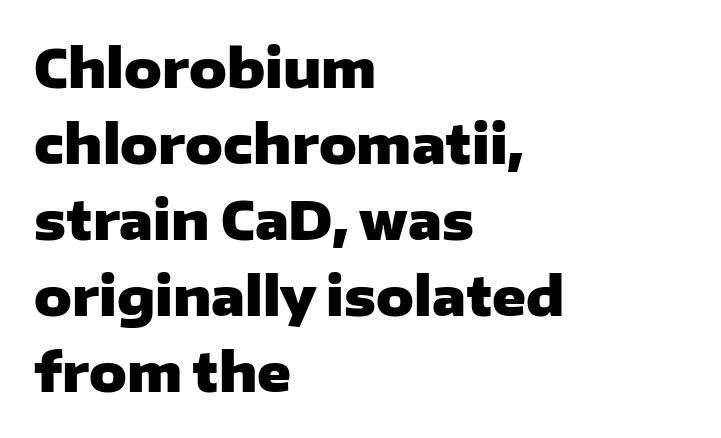
{"serif": "no", "italic": "no", "bold": "yes", "weight": "heavy", "width": "wide", "stroke_contrast": "low", "x_height": "medium", "monospaced": "no", "underline": "no", "align": "left", "line_spacing": "normal", "line_spacing_ratio": 1.46, "letter_spacing": "normal", "letter_spacing_em": 0.0, "glyph_px": 52}
